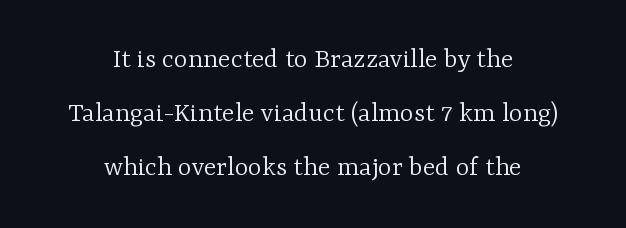
{"serif": "yes", "italic": "no", "bold": "no", "weight": "light", "width": "normal", "stroke_contrast": "low", "x_height": "medium", "monospaced": "no", "underline": "no", "align": "center", "line_spacing_ratio": 1.86, "letter_spacing": "normal", "letter_spacing_em": 0.0, "glyph_px": 29}
